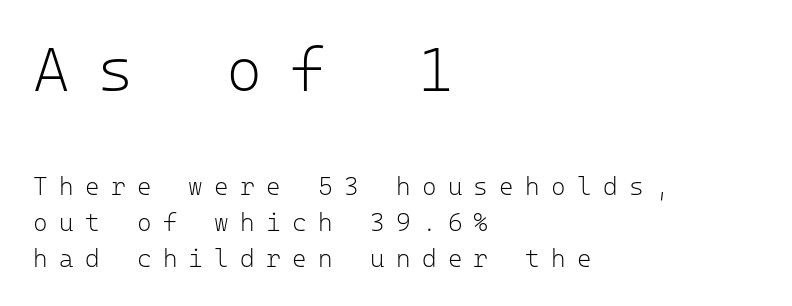
{"serif": "no", "italic": "no", "bold": "no", "weight": "light", "width": "normal", "stroke_contrast": "low", "x_height": "medium", "monospaced": "yes", "underline": "no", "align": "left", "line_spacing": "normal", "line_spacing_ratio": 1.43, "letter_spacing": "wide", "letter_spacing_em": 0.45, "larger_block": "first", "size_ratio": 2.48, "glyph_px": 62}
